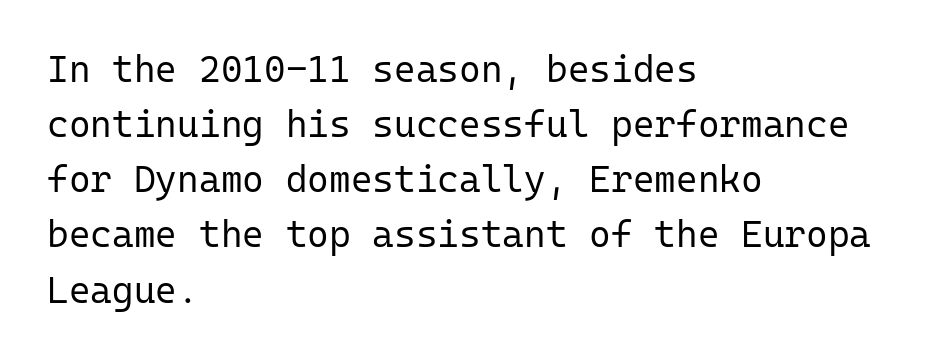
{"serif": "no", "italic": "no", "bold": "no", "weight": "regular", "width": "normal", "stroke_contrast": "low", "x_height": "medium", "monospaced": "yes", "underline": "no", "align": "left", "line_spacing": "normal", "line_spacing_ratio": 1.49, "letter_spacing": "normal", "letter_spacing_em": 0.0, "glyph_px": 37}
